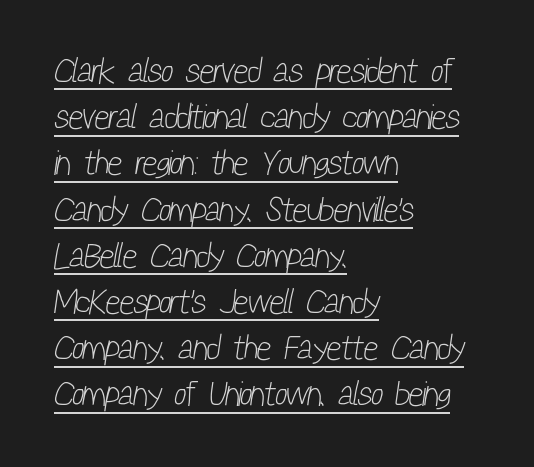
Q: Is the text bold? A: No.
Q: Is the typeface a serif or a sans-serif typeface? A: Sans-serif.
Q: Is the text underlined? A: Yes.
Q: How is the paragraph aligned? A: Left-aligned.
Q: Is the spacing between letters normal or unusually wide? A: Normal.
Q: Is the spacing between lines tight, normal or loose? A: Normal.
Q: Width (condensed, normal, or wide)? A: Condensed.
Q: Stroke contrast? A: Low.
Q: x-height? A: Medium.
Q: Monospaced? A: No.
